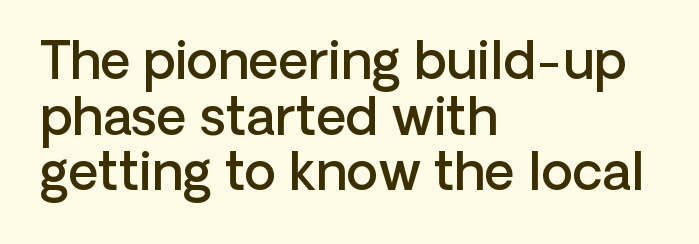
The image shows 52 px semibold sans-serif type, upright; set left-aligned, tight line spacing (1.07x), normal letter spacing, not underlined; low stroke contrast and a medium x-height.
